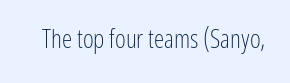
The image shows 26 px text type, upright; set normal letter spacing, not underlined.
